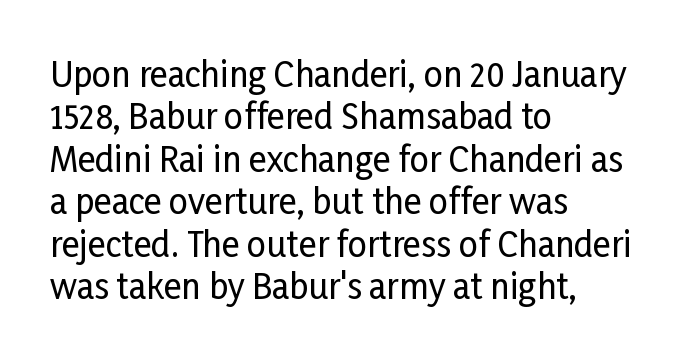
{"serif": "no", "italic": "no", "width": "condensed", "stroke_contrast": "low", "x_height": "medium", "monospaced": "no", "underline": "no", "align": "left", "line_spacing": "normal", "line_spacing_ratio": 1.25, "letter_spacing": "normal", "letter_spacing_em": 0.0, "glyph_px": 34}
